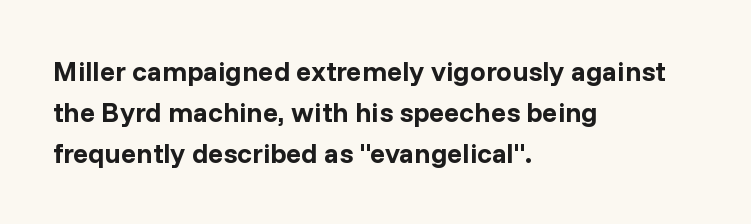
{"serif": "no", "italic": "no", "bold": "yes", "weight": "bold", "width": "normal", "stroke_contrast": "low", "x_height": "medium", "monospaced": "no", "underline": "no", "align": "left", "line_spacing": "normal", "line_spacing_ratio": 1.47, "letter_spacing": "normal", "letter_spacing_em": 0.0, "glyph_px": 28}
